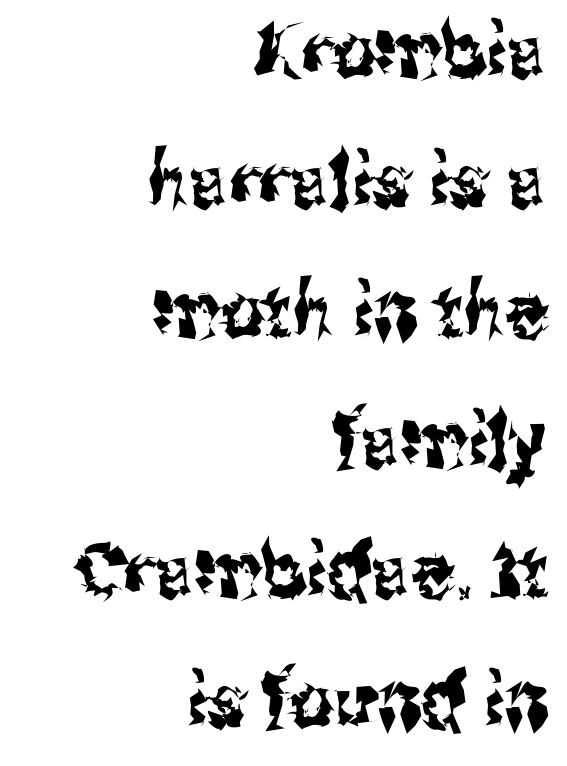
{"serif": "no", "italic": "no", "width": "condensed", "stroke_contrast": "medium", "x_height": "medium", "monospaced": "no", "underline": "no", "align": "right", "line_spacing_ratio": 1.71, "letter_spacing": "normal", "letter_spacing_em": 0.0, "glyph_px": 76}
